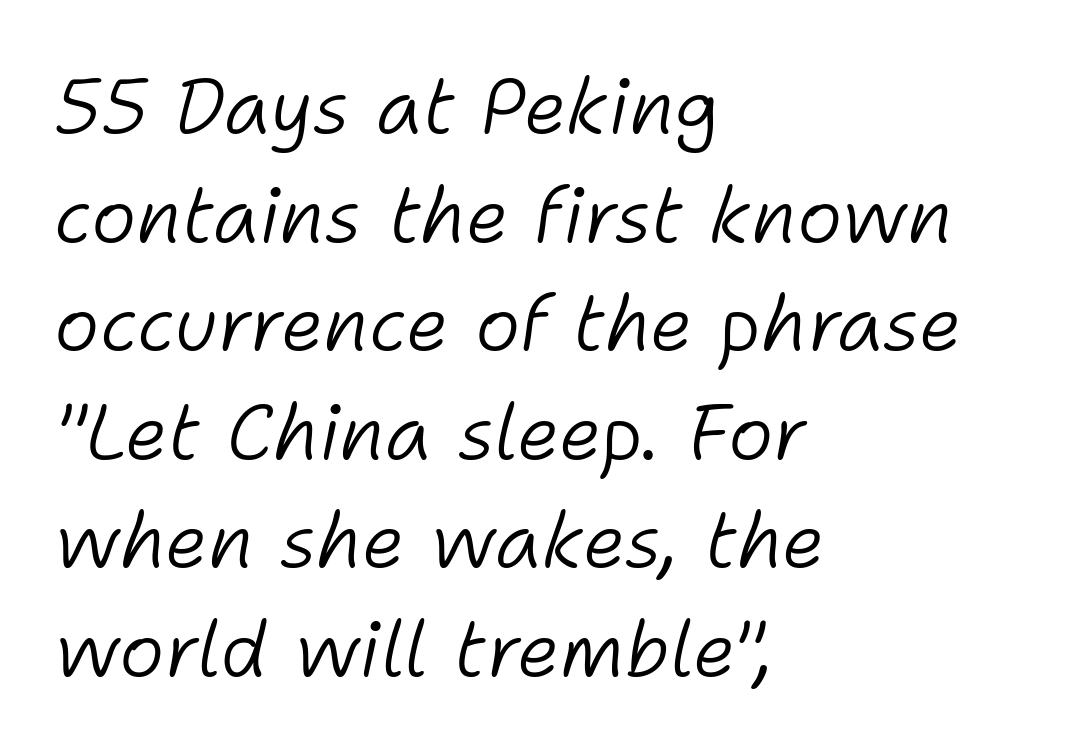
Q: Is the text bold? A: No.
Q: Is the text italic (slanted)? A: Yes, it leans right by about 11 degrees.
Q: Is the text underlined? A: No.
Q: How is the paragraph aligned? A: Left-aligned.
Q: Is the spacing between letters normal or unusually wide? A: Normal.
Q: Is the spacing between lines tight, normal or loose? A: Normal.
Q: Width (condensed, normal, or wide)? A: Normal.
Q: Stroke contrast? A: Low.
Q: x-height? A: Medium.
Q: Monospaced? A: No.
